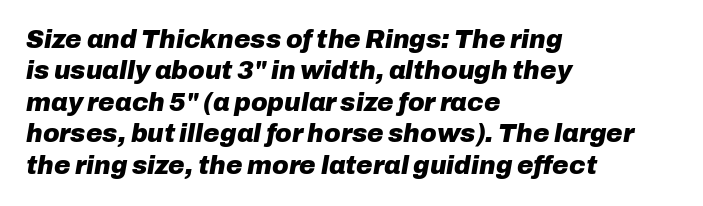
Q: Is the text bold? A: Yes.
Q: Is the text italic (slanted)? A: Yes, it leans right by about 10 degrees.
Q: Is the text underlined? A: No.
Q: How is the paragraph aligned? A: Left-aligned.
Q: Is the spacing between letters normal or unusually wide? A: Normal.
Q: Is the spacing between lines tight, normal or loose? A: Normal.
